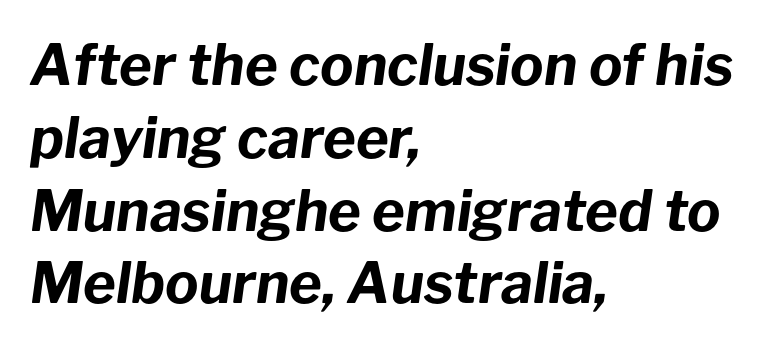
{"italic": "yes", "lean": "right", "slant_degrees": 8, "bold": "yes", "weight": "bold", "width": "normal", "stroke_contrast": "low", "x_height": "medium", "monospaced": "no", "underline": "no", "align": "left", "line_spacing": "normal", "line_spacing_ratio": 1.3, "letter_spacing": "normal", "letter_spacing_em": 0.0, "glyph_px": 56}
